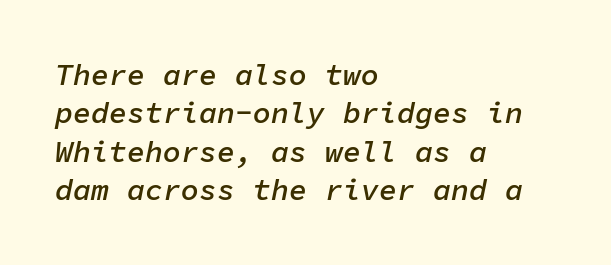
The image shows 30 px semibold type, italic (leaning right), monospaced; set left-aligned, normal line spacing (1.28x), normal letter spacing, not underlined; low stroke contrast and a medium x-height.
